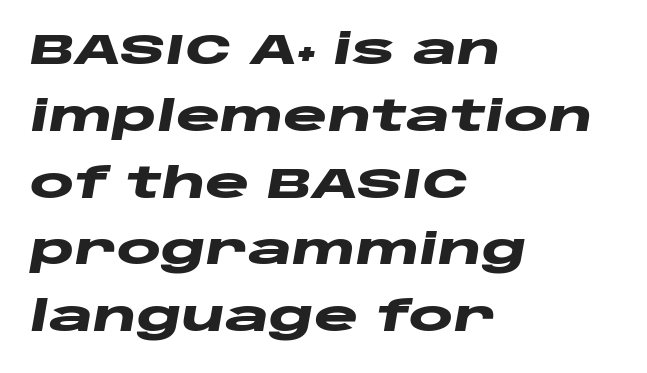
Q: Is the text bold? A: Yes.
Q: Is the text italic (slanted)? A: Yes, it leans right by about 10 degrees.
Q: Is the text underlined? A: No.
Q: How is the paragraph aligned? A: Left-aligned.
Q: Is the spacing between letters normal or unusually wide? A: Normal.
Q: Is the spacing between lines tight, normal or loose? A: Normal.
Q: Width (condensed, normal, or wide)? A: Wide.
Q: Stroke contrast? A: Low.
Q: x-height? A: Large.
Q: Monospaced? A: No.
